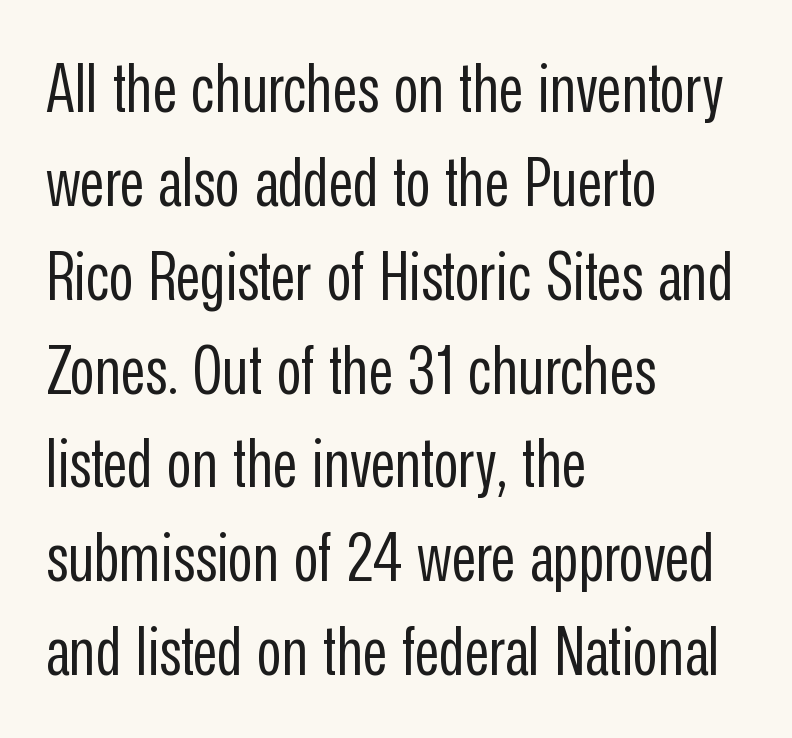
Q: Is the text bold? A: No.
Q: Is the text italic (slanted)? A: No, it is upright.
Q: Is the typeface a serif or a sans-serif typeface? A: Sans-serif.
Q: Is the text underlined? A: No.
Q: How is the paragraph aligned? A: Left-aligned.
Q: Is the spacing between letters normal or unusually wide? A: Normal.
Q: Is the spacing between lines tight, normal or loose? A: Normal.
Q: Width (condensed, normal, or wide)? A: Condensed.
Q: Stroke contrast? A: Low.
Q: x-height? A: Medium.
Q: Monospaced? A: No.
